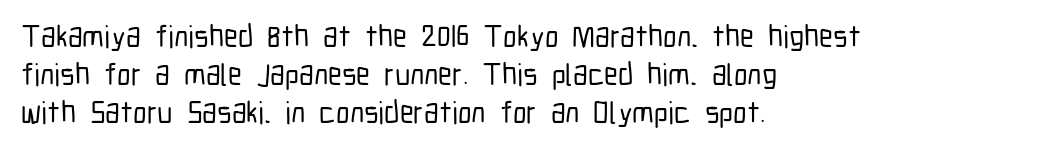
The image shows 31 px condensed sans-serif type, upright; set left-aligned, line spacing 1.23x, normal letter spacing, not underlined; low stroke contrast and a medium x-height.
